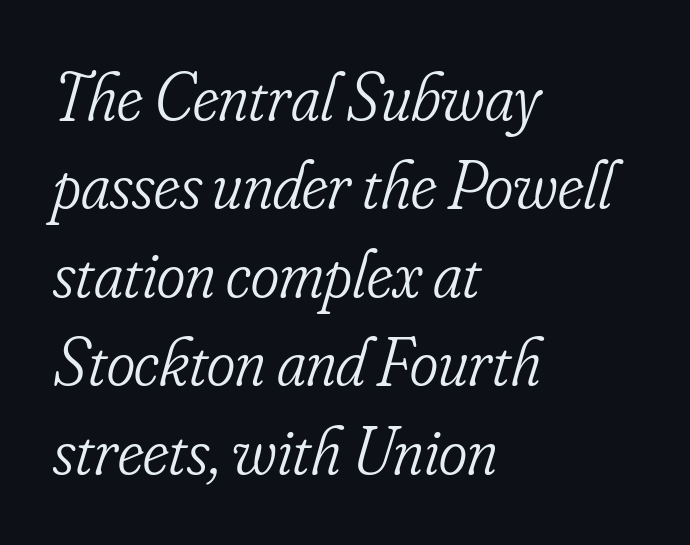
{"serif": "yes", "italic": "yes", "lean": "right", "slant_degrees": 16, "bold": "no", "weight": "light", "width": "condensed", "stroke_contrast": "low", "x_height": "small", "monospaced": "no", "underline": "no", "align": "left", "line_spacing": "normal", "line_spacing_ratio": 1.3, "letter_spacing": "normal", "letter_spacing_em": 0.0, "glyph_px": 68}
